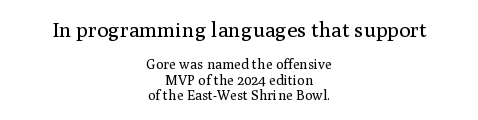
Only glyphs here, with clear space below each row. Each word holds together tightly as a unit, with standard inter-letter gaps. Closely set lines give the paragraph a compact silhouette. Italic: no, the glyphs are upright roman.
